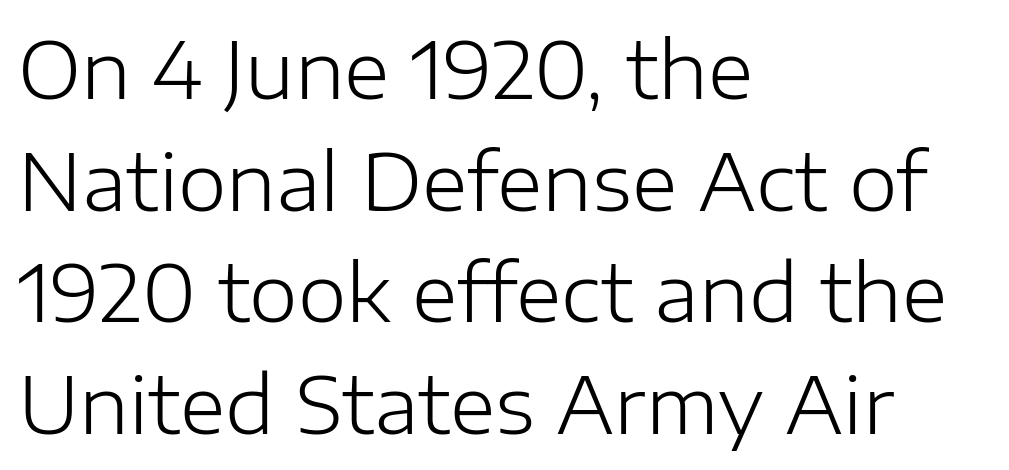
The strokes carry an ordinary text weight at most. Vertical spacing — default. No extra tracking has been applied to these lines. Proportional: the letters do not fall into vertical columns. The space directly below the letters is spotless.
